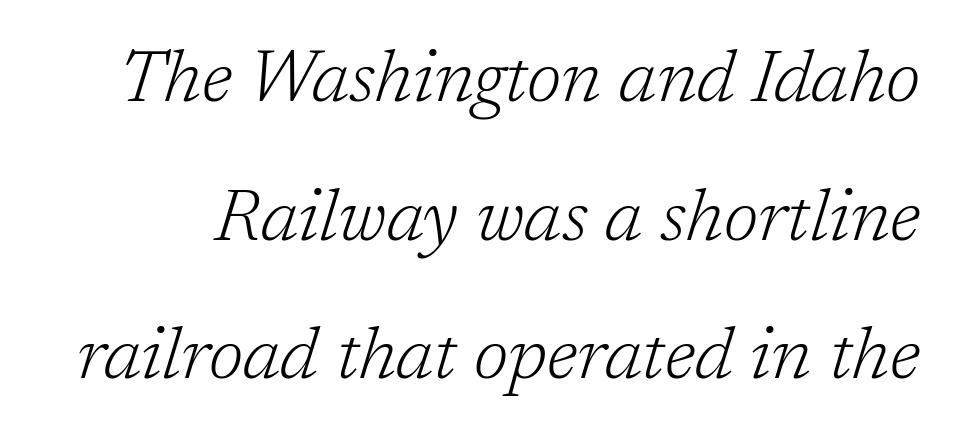
{"serif": "yes", "italic": "yes", "lean": "right", "slant_degrees": 17, "bold": "no", "weight": "light", "width": "normal", "stroke_contrast": "low", "x_height": "medium", "monospaced": "no", "underline": "no", "line_spacing": "loose", "line_spacing_ratio": 1.9, "letter_spacing": "normal", "letter_spacing_em": 0.0, "glyph_px": 73}
